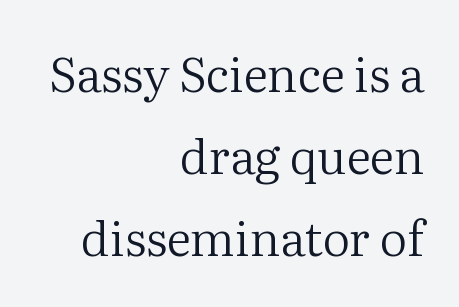
The text block is weighted toward the right margin, trailing off unevenly leftward. Weight: regular or lighter. Glance below the letters and you will spot only blank space. In terms of posture, this sample is upright.
